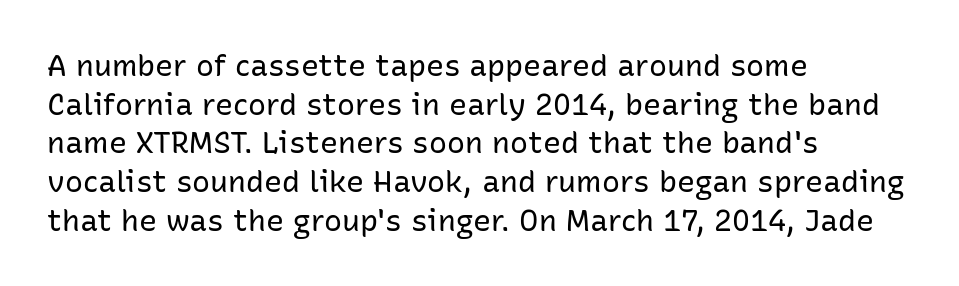
Classification — sans serif. The line texture is even and compact thanks to regular tracking. No italicization has been applied; the sample stays upright. Has an underline been added? It has not.
